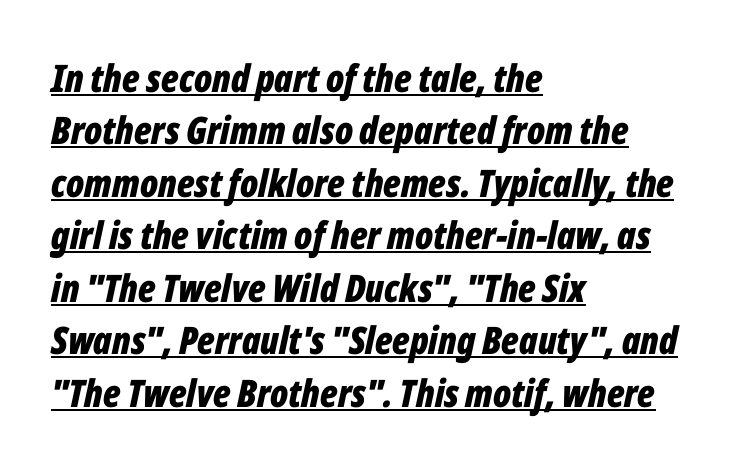
{"italic": "yes", "lean": "right", "slant_degrees": 12, "bold": "yes", "weight": "bold", "width": "condensed", "stroke_contrast": "low", "x_height": "medium", "monospaced": "no", "underline": "yes", "align": "left", "line_spacing": "normal", "line_spacing_ratio": 1.38, "letter_spacing": "normal", "letter_spacing_em": 0.0, "glyph_px": 38}
